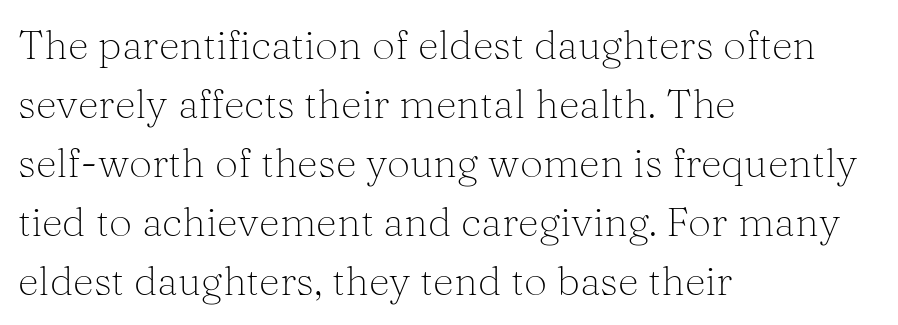
{"serif": "yes", "italic": "no", "bold": "no", "weight": "light", "width": "normal", "stroke_contrast": "medium", "x_height": "medium", "monospaced": "no", "underline": "no", "align": "left", "line_spacing": "normal", "line_spacing_ratio": 1.44, "letter_spacing": "normal", "letter_spacing_em": 0.0, "glyph_px": 41}
